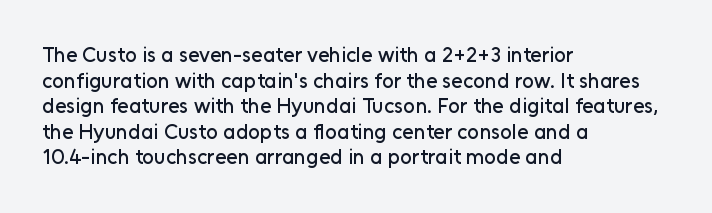
{"italic": "no", "underline": "no", "align": "left", "line_spacing_ratio": 1.22, "letter_spacing": "normal", "letter_spacing_em": 0.0, "glyph_px": 21}
